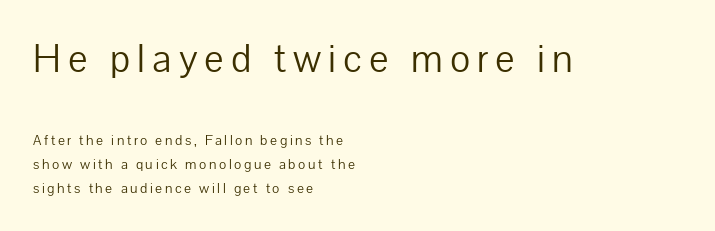
{"serif": "no", "italic": "no", "bold": "no", "weight": "light", "width": "normal", "stroke_contrast": "low", "x_height": "medium", "monospaced": "no", "underline": "no", "align": "left", "line_spacing_ratio": 1.71, "larger_block": "first", "size_ratio": 2.79, "glyph_px": 39}
